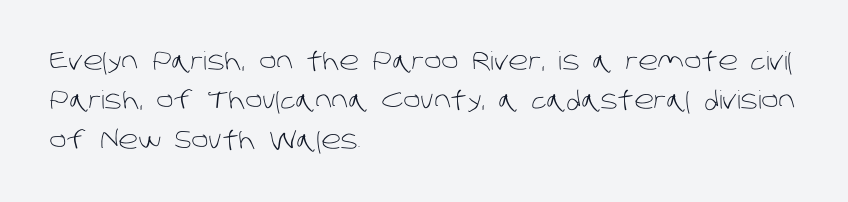
Q: Is the text bold? A: No.
Q: Is the text underlined? A: No.
Q: How is the paragraph aligned? A: Left-aligned.
Q: Is the spacing between letters normal or unusually wide? A: Normal.
Q: Is the spacing between lines tight, normal or loose? A: Normal.
